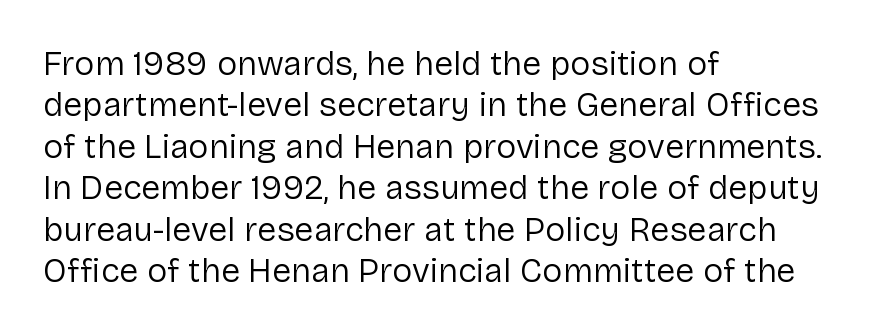
Heaviness? Minimal to ordinary, like unemphasized prose. Grotesque or geometric, the face here clearly has no serifs. Is there any slant? The stems are plumb. The glyphs are unaccompanied by any horizontal stroke below them. A typesetter would call this zero additional tracking.
